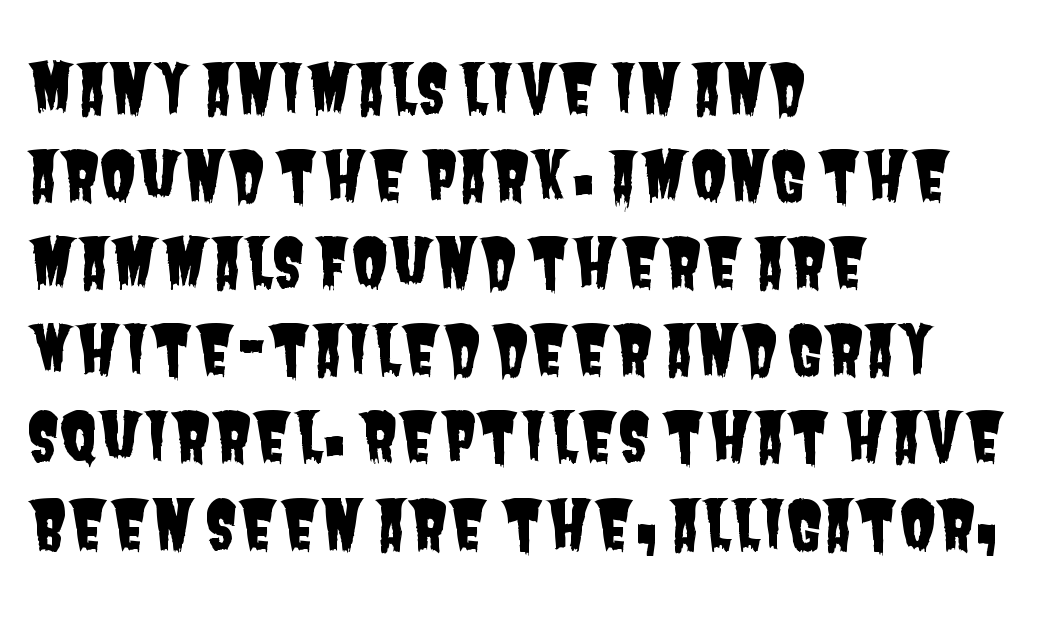
Q: Is the typeface a serif or a sans-serif typeface? A: Sans-serif.
Q: Is the text underlined? A: No.
Q: How is the paragraph aligned? A: Left-aligned.
Q: Is the spacing between letters normal or unusually wide? A: Normal.
Q: Is the spacing between lines tight, normal or loose? A: Normal.
Q: Width (condensed, normal, or wide)? A: Condensed.
Q: Stroke contrast? A: Low.
Q: x-height? A: Large.
Q: Monospaced? A: No.
